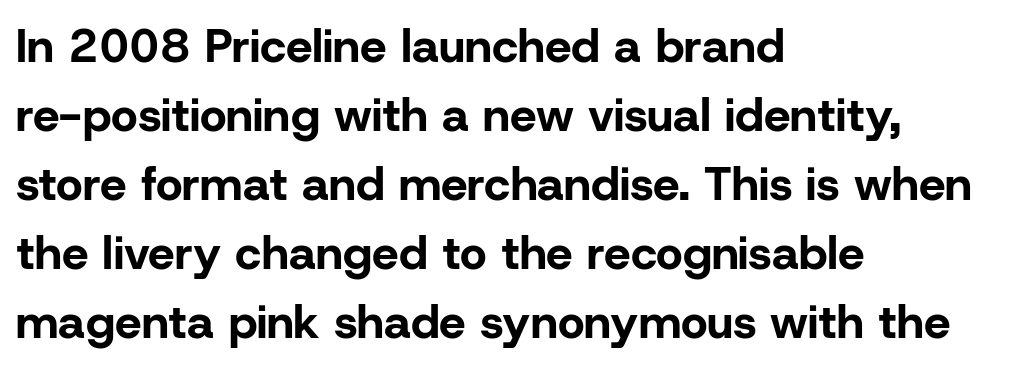
This rendering features lettering with no underline. The letters stand upright; this is a roman face. Honestly, the row spacing looks completely unremarkable. A classic flush-left, rag-right setting is used for this passage. Note: no serifs on the glyphs.
